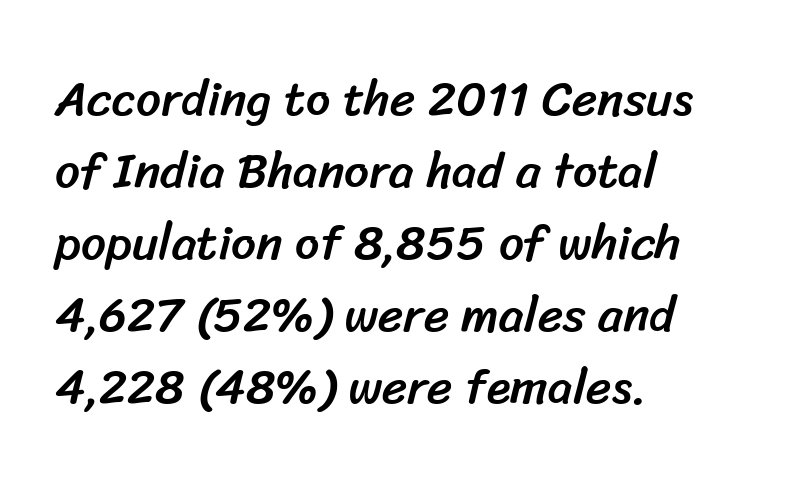
A normal amount of white space separates one row of letters from the next. The rendering anchors every line to the left-hand side. Nothing unusual about the tracking: characters are spaced as the font intends. The space beneath each line is pristine and unruled.
